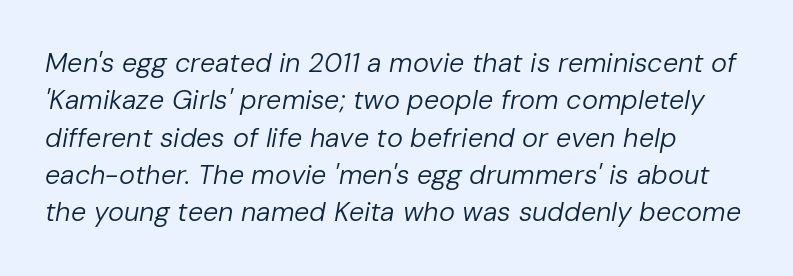
{"italic": "yes", "lean": "right", "slant_degrees": 10, "bold": "no", "underline": "no", "align": "left", "line_spacing": "normal", "line_spacing_ratio": 1.38, "letter_spacing": "normal", "letter_spacing_em": 0.0, "glyph_px": 27}
